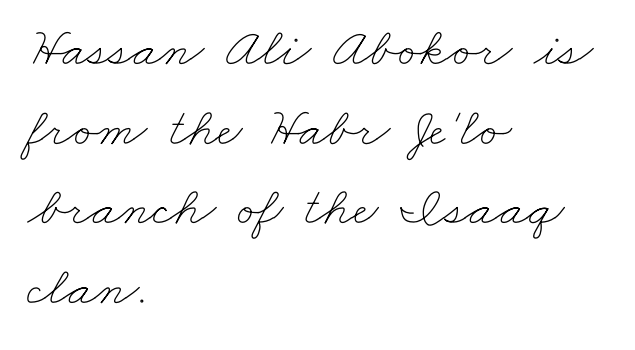
Each new line begins a customary step beneath the previous one. The gap between lines stays unmarked. Think of a printed novel: that variable character pitch is what you see here. The weight would be labelled regular, book, light, or lighter still. Visually the block forms a straight wall on the left and a jagged coastline on the right. Short note: letters normally spaced.
